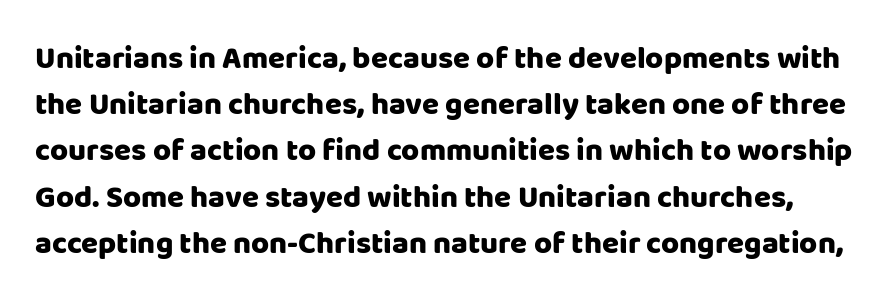
The image shows 31 px heavy sans-serif type, upright; set normal line spacing (1.49x), normal letter spacing, not underlined; low stroke contrast and a large x-height.
